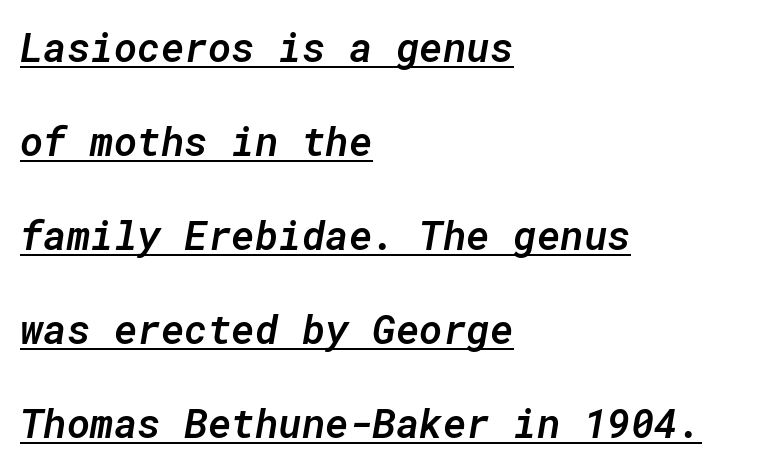
{"italic": "yes", "lean": "right", "slant_degrees": 10, "bold": "semi", "weight": "semibold", "width": "normal", "stroke_contrast": "low", "x_height": "medium", "monospaced": "yes", "underline": "yes", "align": "left", "line_spacing": "loose", "line_spacing_ratio": 2.35, "letter_spacing": "normal", "letter_spacing_em": 0.0, "glyph_px": 40}
